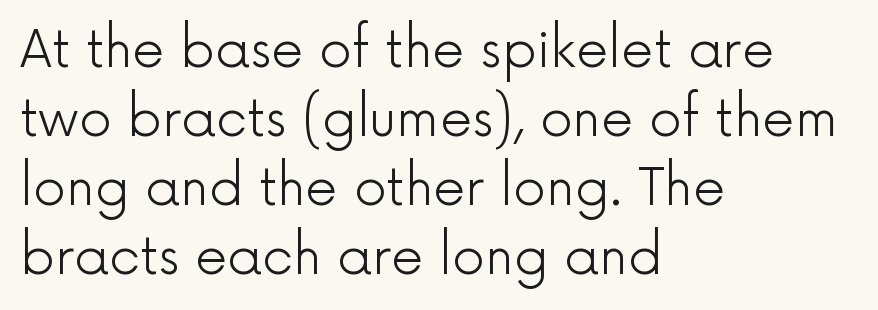
The image shows 51 px light sans-serif type, upright; set left-aligned, normal line spacing (1.35x), normal letter spacing, not underlined; a medium x-height.
